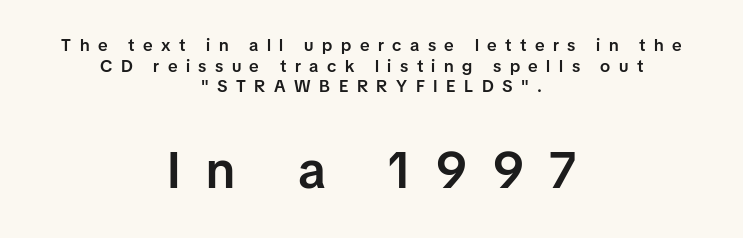
Q: Is the text bold? A: Semi-bold.
Q: Is the text italic (slanted)? A: No, it is upright.
Q: Is the typeface a serif or a sans-serif typeface? A: Sans-serif.
Q: Is the text underlined? A: No.
Q: How is the paragraph aligned? A: Centered.
Q: Is the spacing between letters normal or unusually wide? A: Unusually wide.
Q: Which block of text is set in a larger size, the first (top) or the second (bottom)? A: The second (bottom) one.
Q: Width (condensed, normal, or wide)? A: Normal.
Q: Stroke contrast? A: Low.
Q: x-height? A: Medium.
Q: Monospaced? A: No.
